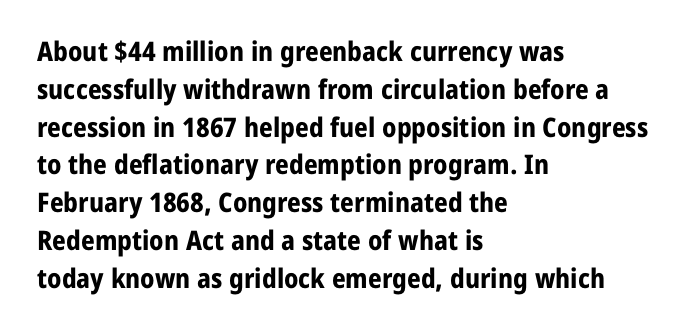
Line spacing here is normal. The baseline area is clear. This sample uses an upright cut, with every glyph sitting square on the baseline. These lines keep a tight, regular rhythm from letter to letter. Line beginnings align vertically; line endings do not.
